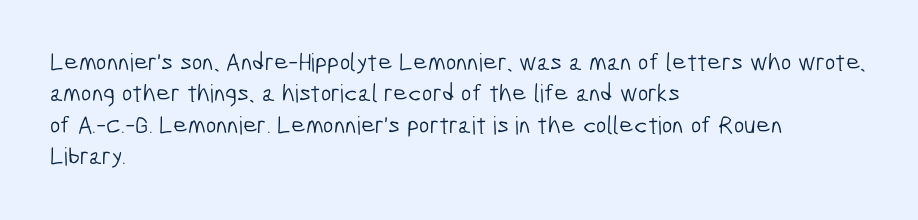
Q: Is the text bold? A: No.
Q: Is the text underlined? A: No.
Q: How is the paragraph aligned? A: Left-aligned.
Q: Is the spacing between letters normal or unusually wide? A: Normal.
Q: Is the spacing between lines tight, normal or loose? A: Normal.
